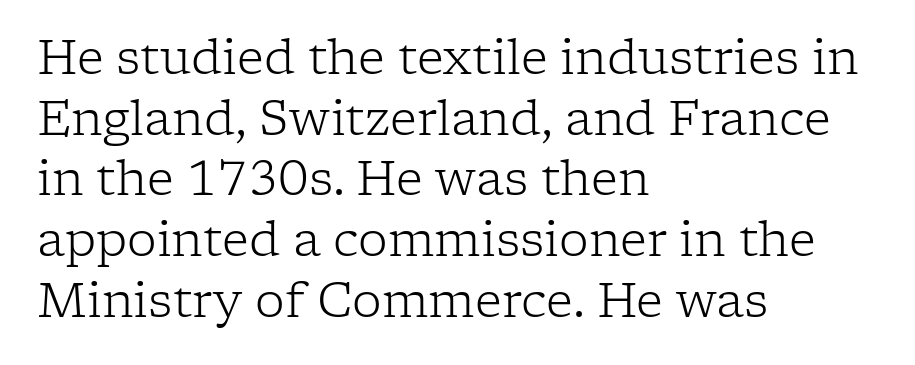
Q: Is the text bold? A: No.
Q: Is the text italic (slanted)? A: No, it is upright.
Q: Is the typeface a serif or a sans-serif typeface? A: Serif.
Q: Is the text underlined? A: No.
Q: How is the paragraph aligned? A: Left-aligned.
Q: Is the spacing between letters normal or unusually wide? A: Normal.
Q: Is the spacing between lines tight, normal or loose? A: Normal.
Q: Width (condensed, normal, or wide)? A: Normal.
Q: Stroke contrast? A: Low.
Q: x-height? A: Medium.
Q: Monospaced? A: No.
